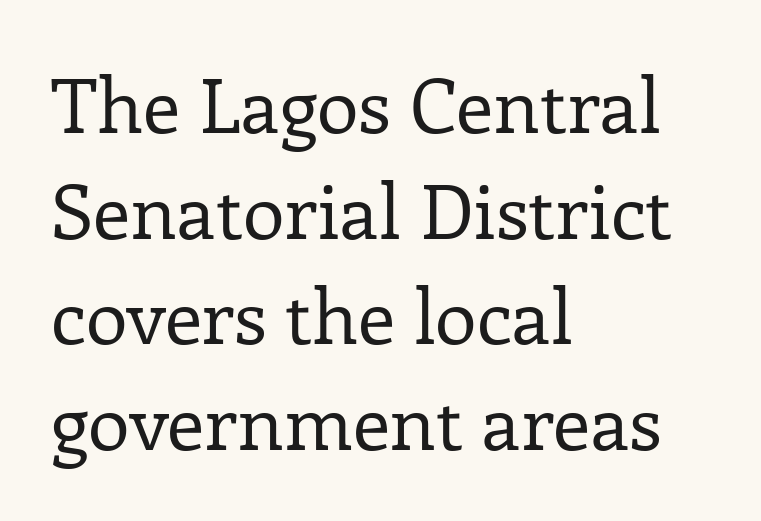
{"serif": "yes", "italic": "no", "bold": "no", "weight": "regular", "width": "normal", "stroke_contrast": "low", "x_height": "medium", "monospaced": "no", "underline": "no", "align": "left", "line_spacing": "normal", "line_spacing_ratio": 1.39, "letter_spacing": "normal", "letter_spacing_em": 0.0, "glyph_px": 76}
